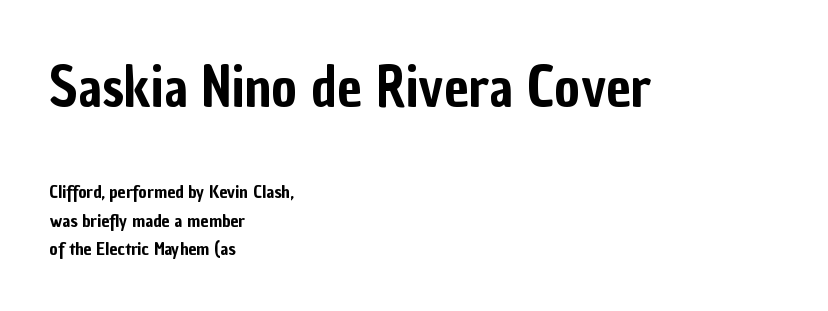
{"serif": "no", "italic": "no", "width": "condensed", "stroke_contrast": "low", "x_height": "medium", "monospaced": "no", "underline": "no", "align": "left", "line_spacing": "normal", "line_spacing_ratio": 1.57, "letter_spacing": "normal", "letter_spacing_em": 0.0, "larger_block": "first", "size_ratio": 3.06, "glyph_px": 55}
